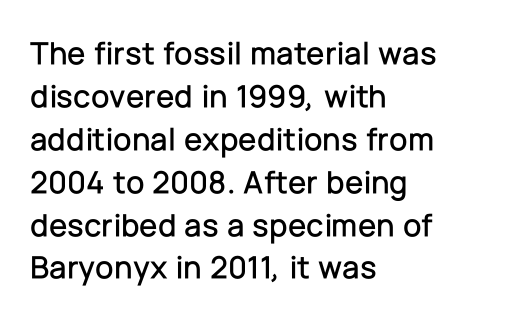
{"serif": "no", "italic": "no", "width": "normal", "stroke_contrast": "low", "x_height": "medium", "monospaced": "no", "underline": "no", "align": "left", "line_spacing": "normal", "line_spacing_ratio": 1.3, "letter_spacing": "normal", "letter_spacing_em": 0.0, "glyph_px": 33}
